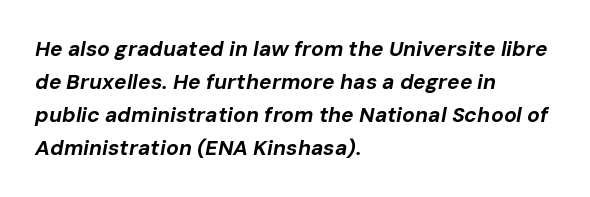
Q: Is the text bold? A: Yes.
Q: Is the text italic (slanted)? A: Yes, it leans right by about 10 degrees.
Q: Is the text underlined? A: No.
Q: How is the paragraph aligned? A: Left-aligned.
Q: Is the spacing between letters normal or unusually wide? A: Normal.
Q: Is the spacing between lines tight, normal or loose? A: Normal.
